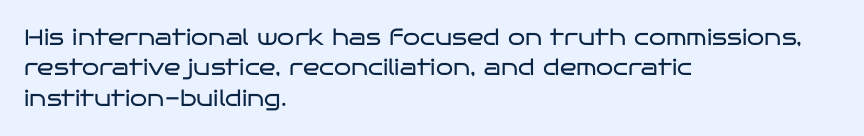
{"italic": "no", "bold": "no", "underline": "no", "align": "left", "line_spacing": "normal", "line_spacing_ratio": 1.38, "letter_spacing": "normal", "letter_spacing_em": 0.0, "glyph_px": 22}
